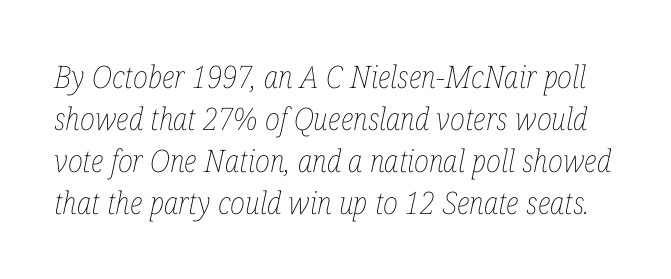
The letterforms sit shoulder to shoulder at normal distance. The rows are spaced the way most documents space them. Looks like regular typesetting: each glyph gets only the width it needs. Lines of text with bare space underneath.
